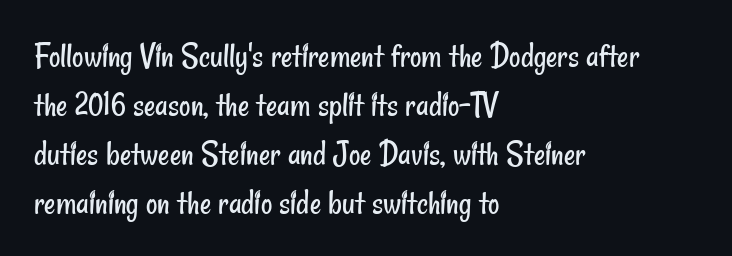
The image shows 35 px regular-weight, condensed sans-serif type; set left-aligned, normal line spacing (1.4x), normal letter spacing, not underlined; low stroke contrast and a small x-height.
